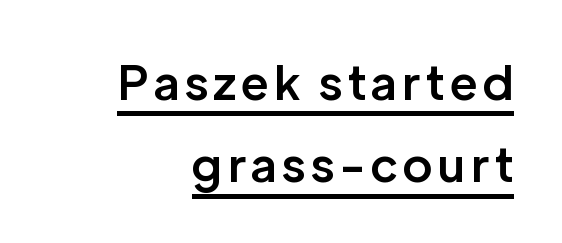
Q: Is the text bold? A: Semi-bold.
Q: Is the text italic (slanted)? A: No, it is upright.
Q: Is the typeface a serif or a sans-serif typeface? A: Sans-serif.
Q: Is the text underlined? A: Yes.
Q: How is the paragraph aligned? A: Right-aligned.
Q: Width (condensed, normal, or wide)? A: Normal.
Q: Stroke contrast? A: Low.
Q: x-height? A: Medium.
Q: Monospaced? A: No.
